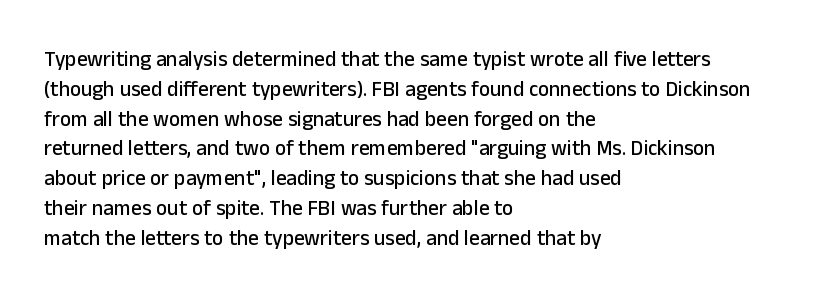
Which margin do the lines hug? The left one — the right edge is uneven. The letters stand upright; this is a roman face. Any mark beneath the type? The region is blank. The space between consecutive lines is moderate. No extra tracking has been applied to these lines.
